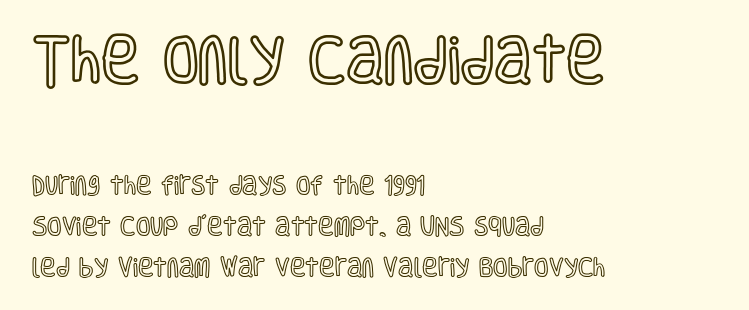
The image shows 52 px condensed type, upright; set left-aligned, loose line spacing (1.94x), normal letter spacing, not underlined; the first (top) block is 2.48x larger; a large x-height.
